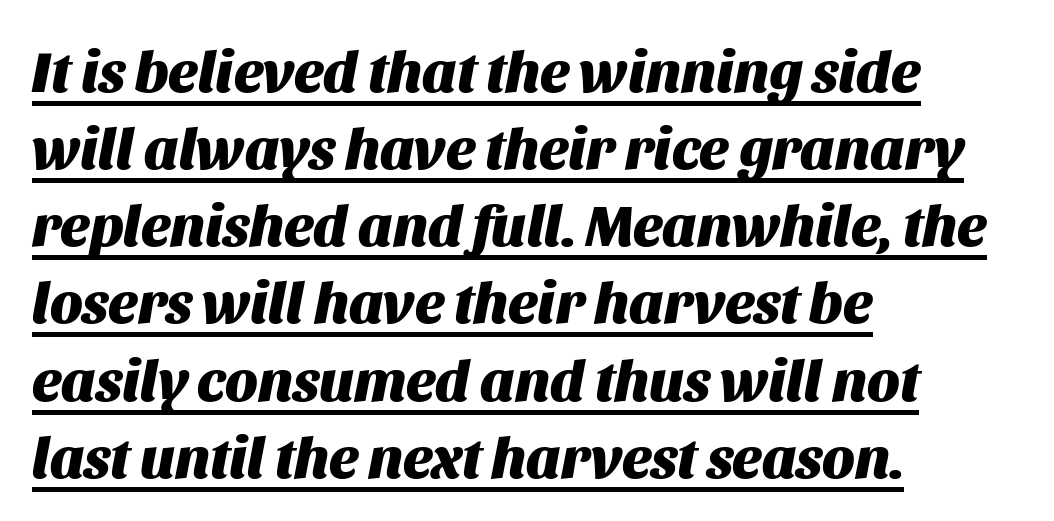
This block has exactly the height ordinary leading produces. The rendering uses natural spacing where letterforms have individual widths. Like a heading marked for emphasis, these lines bear an underscore. The face used here has a pronounced slope to its letters. The tracking reads as untouched default to a designer's eye. Layout note: lines flush left.
